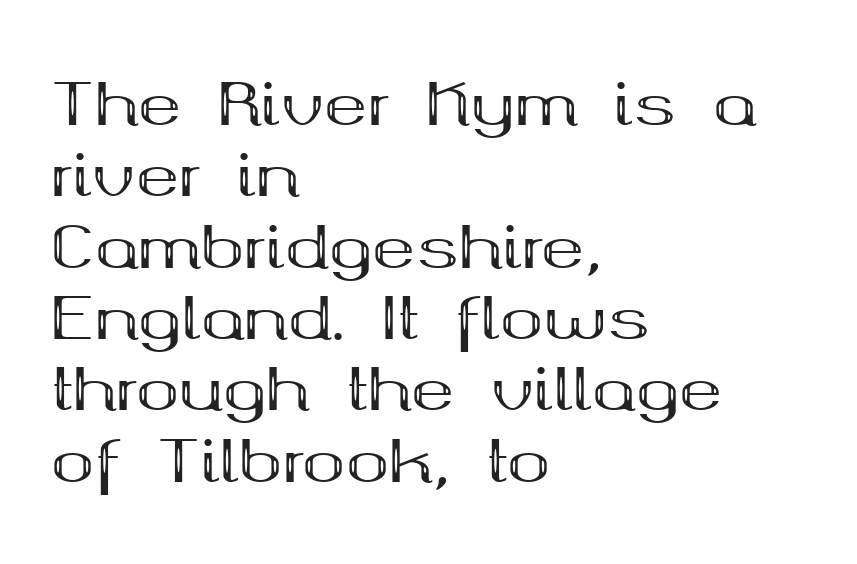
Q: Is the text bold? A: Yes.
Q: Is the text italic (slanted)? A: No, it is upright.
Q: Is the typeface a serif or a sans-serif typeface? A: Serif.
Q: Is the text underlined? A: No.
Q: How is the paragraph aligned? A: Left-aligned.
Q: Is the spacing between letters normal or unusually wide? A: Normal.
Q: Width (condensed, normal, or wide)? A: Wide.
Q: Stroke contrast? A: Medium.
Q: x-height? A: Medium.
Q: Monospaced? A: No.
